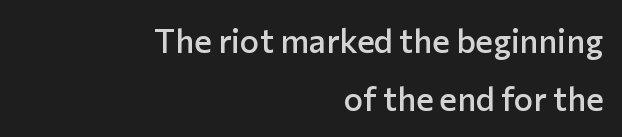
Students, note that the glyphs here touch the page at normal intervals. Stems and bowls a touch heavier than normal — semibold. Right-aligned paragraph, ragged on the left. A roman cut, with each character standing at attention. Type style note: lacks serifs.
